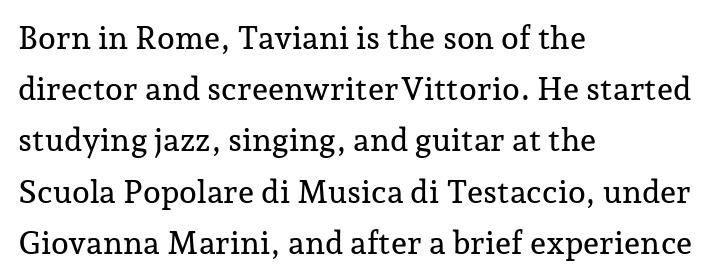
The image shows 32 px serif type, upright; set left-aligned, normal line spacing (1.6x), normal letter spacing, not underlined; low stroke contrast and a medium x-height.
